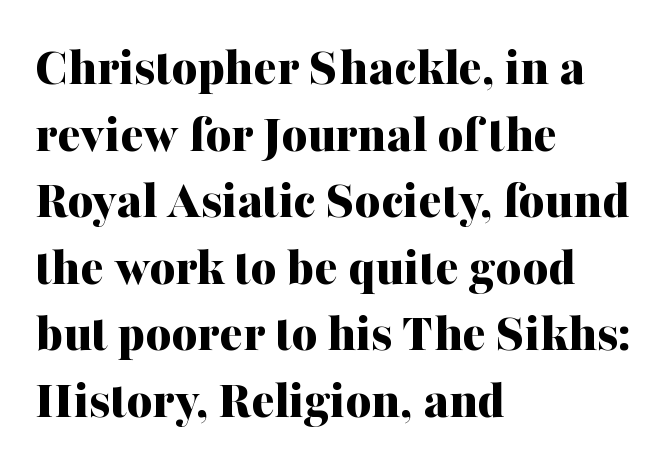
{"serif": "yes", "italic": "no", "bold": "yes", "weight": "bold", "width": "normal", "stroke_contrast": "medium", "x_height": "medium", "monospaced": "no", "underline": "no", "align": "left", "line_spacing_ratio": 1.21, "letter_spacing": "normal", "letter_spacing_em": 0.0, "glyph_px": 55}
